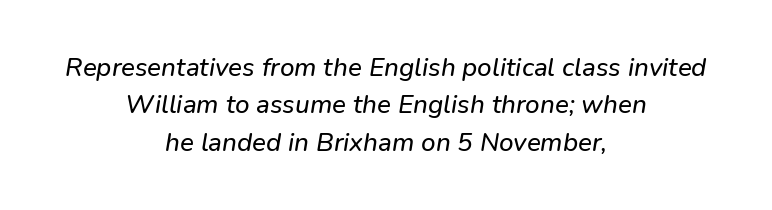
The horizontal fit of the characters is conventional and even. The letters are slanted; this is an italic face. The rendering positions every line midway between the sides. Has an underline been added? It has not.
